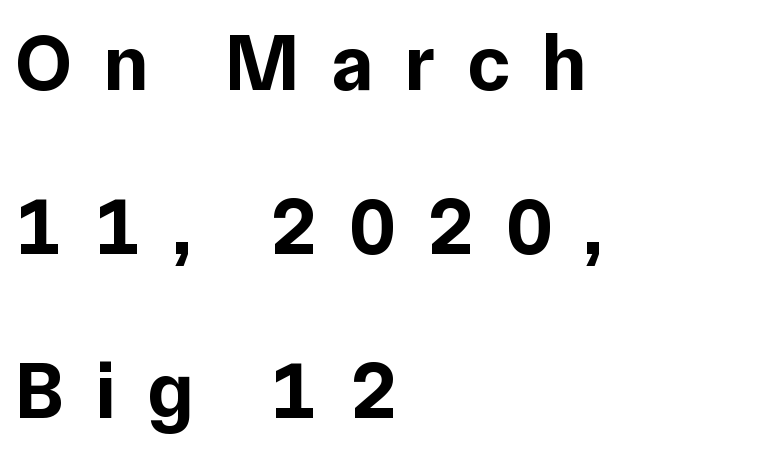
Widely set lines give the paragraph a tall, airy silhouette. The zone under the glyphs is completely vacant. Proportional: the letters do not fall into vertical columns. A sans-serif font was chosen for this passage. The lines in this sample share a left origin and differ only in where they stop.
